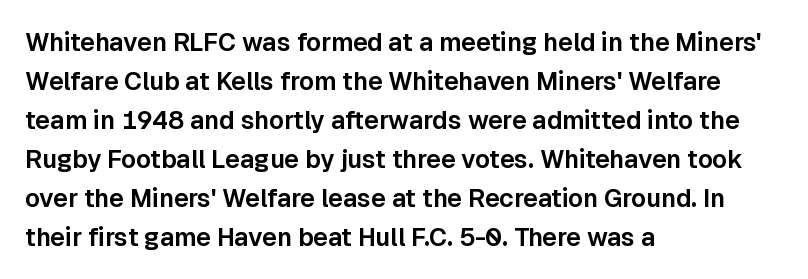
The image shows 25 px text type, upright; set left-aligned, normal line spacing (1.56x), normal letter spacing, not underlined.
